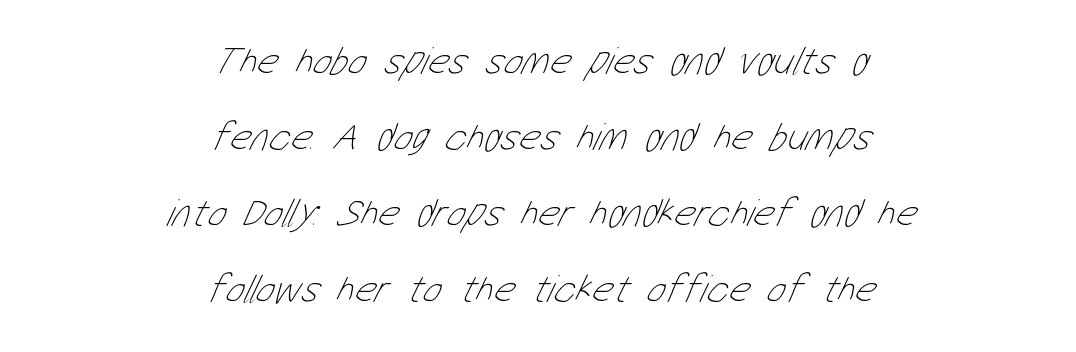
Q: Is the text bold? A: No.
Q: Is the text underlined? A: No.
Q: How is the paragraph aligned? A: Centered.
Q: Is the spacing between letters normal or unusually wide? A: Normal.
Q: Is the spacing between lines tight, normal or loose? A: Loose.
Q: Width (condensed, normal, or wide)? A: Condensed.
Q: Stroke contrast? A: Low.
Q: x-height? A: Medium.
Q: Monospaced? A: No.
